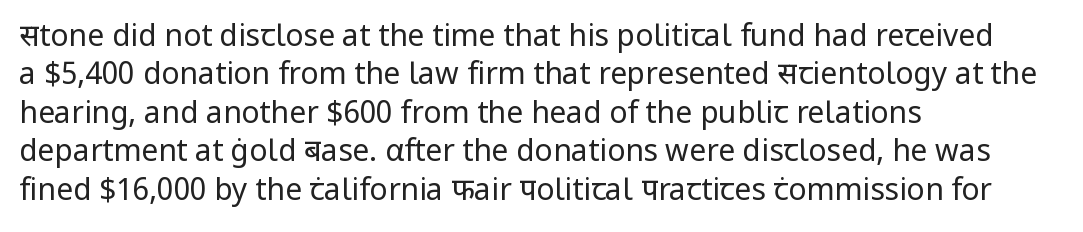
Q: Is the text bold? A: No.
Q: Is the text italic (slanted)? A: No, it is upright.
Q: Is the typeface a serif or a sans-serif typeface? A: Sans-serif.
Q: Is the text underlined? A: No.
Q: How is the paragraph aligned? A: Left-aligned.
Q: Is the spacing between letters normal or unusually wide? A: Normal.
Q: Is the spacing between lines tight, normal or loose? A: Normal.
Q: Width (condensed, normal, or wide)? A: Normal.
Q: Stroke contrast? A: Low.
Q: x-height? A: Medium.
Q: Monospaced? A: No.
